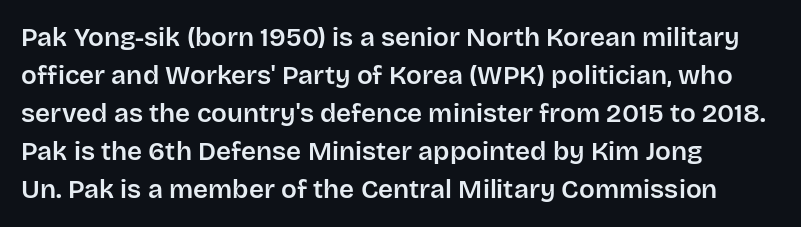
{"italic": "no", "underline": "no", "align": "left", "line_spacing": "normal", "line_spacing_ratio": 1.46, "letter_spacing": "normal", "letter_spacing_em": 0.0, "glyph_px": 26}
